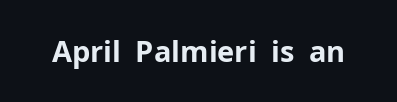
Every stem runs plumb, perpendicular to the baseline. The letters carry no serifs — their stems end cleanly without finishing strokes. The rendering uses natural spacing where letterforms have individual widths. Typographic density is high because the face is bold. Characters follow at the spacing the type designer built in. Any mark beneath the type? The region is blank.
